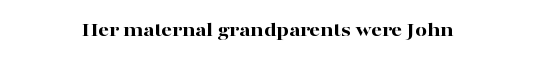
The image shows 21 px bold type, upright; set centered, normal letter spacing, not underlined.
